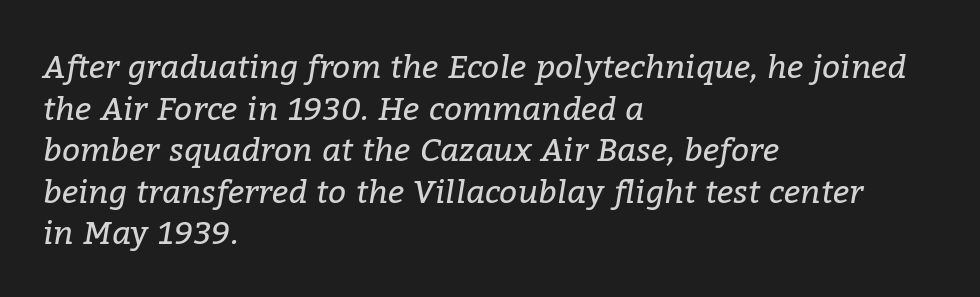
The image shows 32 px regular-weight serif type, italic (leaning right); set left-aligned, normal line spacing (1.3x), normal letter spacing, not underlined; low stroke contrast and a medium x-height.
